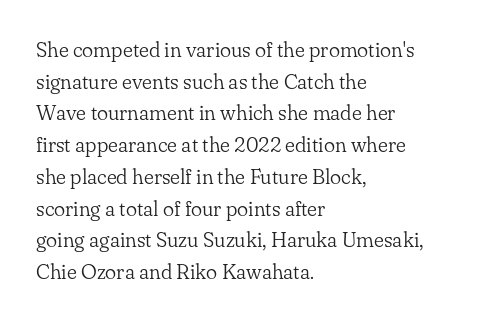
{"italic": "no", "bold": "no", "underline": "no", "align": "left", "line_spacing": "normal", "line_spacing_ratio": 1.51, "letter_spacing": "normal", "letter_spacing_em": 0.0, "glyph_px": 21}
